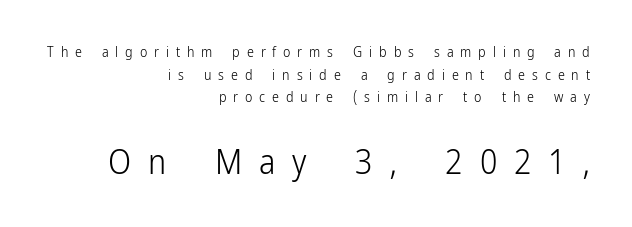
The image shows 34 px light, condensed sans-serif type, upright; set right-aligned, normal line spacing (1.62x), unusually wide letter spacing (+0.49 em), not underlined; the second (bottom) block is 2.43x larger; low stroke contrast and a medium x-height.
